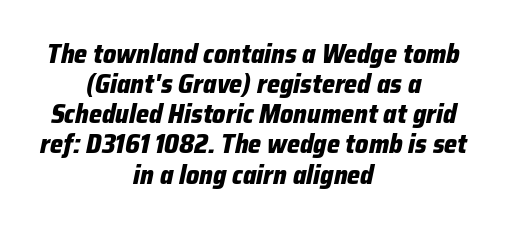
Q: Is the text bold? A: Yes.
Q: Is the text italic (slanted)? A: Yes, it leans right by about 12 degrees.
Q: Is the text underlined? A: No.
Q: How is the paragraph aligned? A: Centered.
Q: Is the spacing between letters normal or unusually wide? A: Normal.
